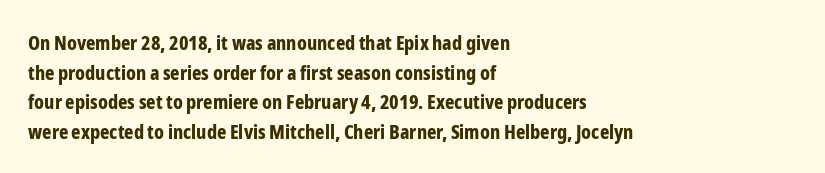
Q: Is the text bold? A: Yes.
Q: Is the text italic (slanted)? A: No, it is upright.
Q: Is the text underlined? A: No.
Q: How is the paragraph aligned? A: Left-aligned.
Q: Is the spacing between letters normal or unusually wide? A: Normal.
Q: Is the spacing between lines tight, normal or loose? A: Normal.
